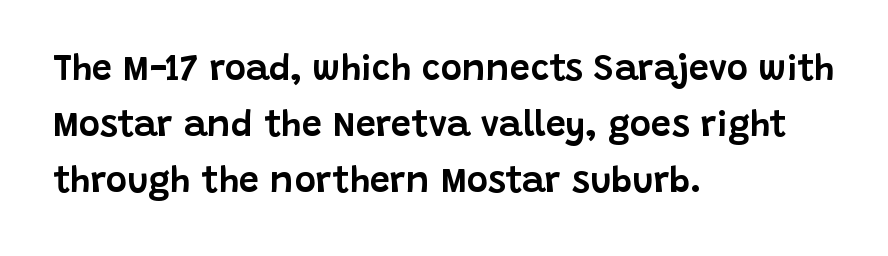
The image shows 36 px sans-serif type, upright; set left-aligned, normal line spacing (1.56x), normal letter spacing, not underlined; low stroke contrast and a large x-height.
